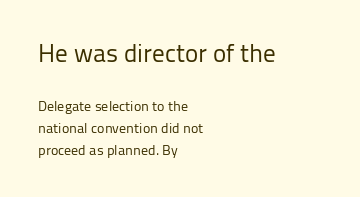
{"italic": "no", "bold": "no", "underline": "no", "align": "left", "line_spacing": "normal", "line_spacing_ratio": 1.56, "letter_spacing": "normal", "letter_spacing_em": 0.0, "larger_block": "first", "size_ratio": 1.79, "glyph_px": 25}
